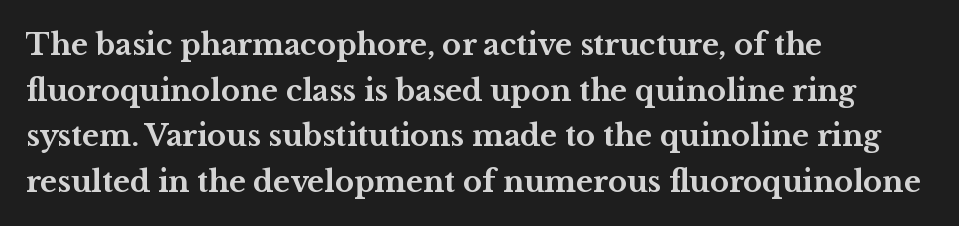
Look at the bottom of the vertical strokes: they flare into serifs here. This sample is left-justified, so line endings fall wherever the words run out. Letter spacing: default. Just letters on the line, the space beneath them empty. Summary of vertical rhythm: regular, with standard interline spacing.
